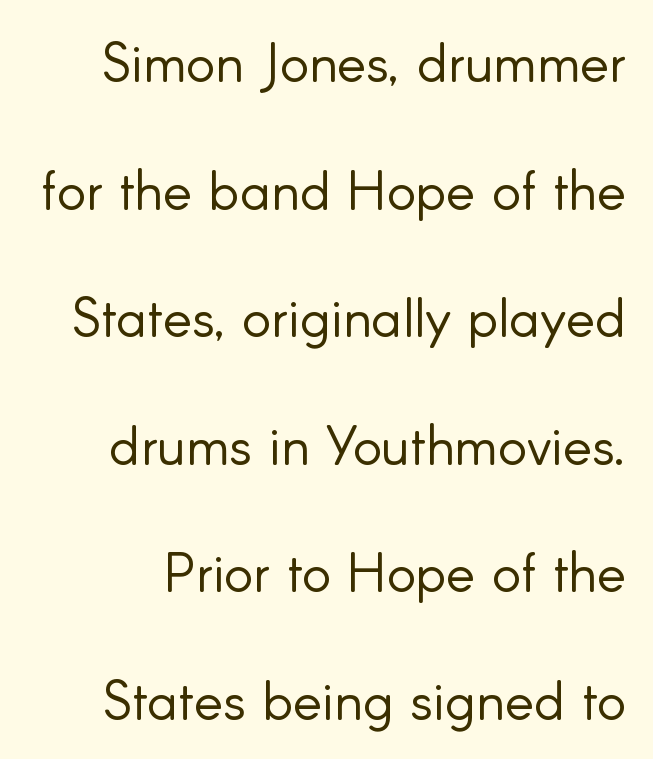
Q: Is the text bold? A: No.
Q: Is the text italic (slanted)? A: No, it is upright.
Q: Is the typeface a serif or a sans-serif typeface? A: Sans-serif.
Q: Is the text underlined? A: No.
Q: Is the spacing between letters normal or unusually wide? A: Normal.
Q: Is the spacing between lines tight, normal or loose? A: Loose.
Q: Width (condensed, normal, or wide)? A: Normal.
Q: Stroke contrast? A: Low.
Q: x-height? A: Small.
Q: Monospaced? A: No.
